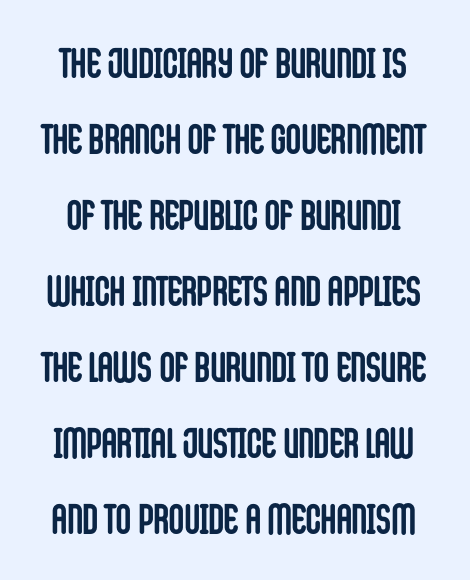
The image shows 42 px semibold, condensed sans-serif type, upright; set line spacing 1.81x, normal letter spacing, not underlined; low stroke contrast and a large x-height.
